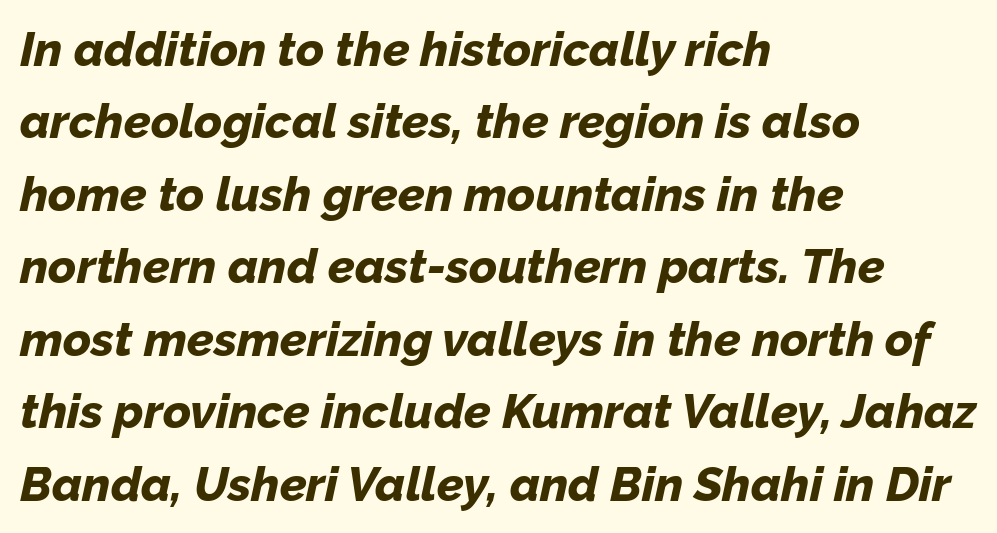
The image shows 48 px bold type, italic (leaning right); set left-aligned, normal line spacing (1.51x), normal letter spacing, not underlined; low stroke contrast and a medium x-height.
